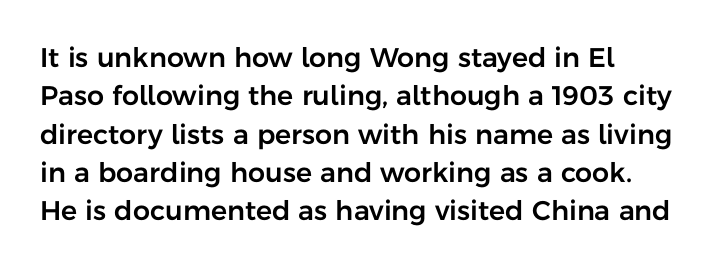
Q: Is the text italic (slanted)? A: No, it is upright.
Q: Is the text underlined? A: No.
Q: Is the spacing between letters normal or unusually wide? A: Normal.
Q: Is the spacing between lines tight, normal or loose? A: Normal.
